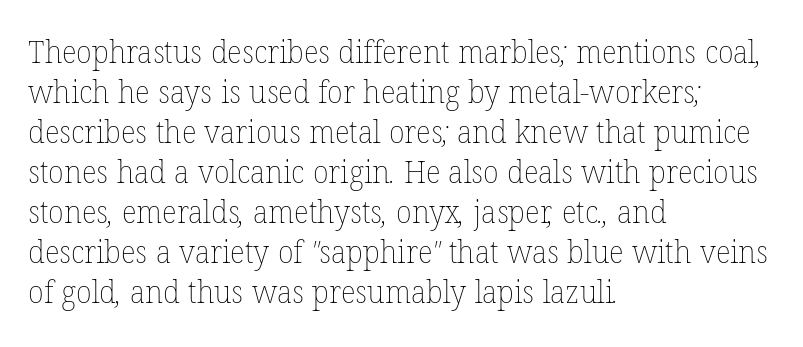
{"bold": "no", "weight": "thin", "width": "normal", "stroke_contrast": "low", "x_height": "medium", "monospaced": "no", "underline": "no", "align": "left", "line_spacing": "normal", "line_spacing_ratio": 1.25, "letter_spacing": "normal", "letter_spacing_em": 0.0, "glyph_px": 32}
